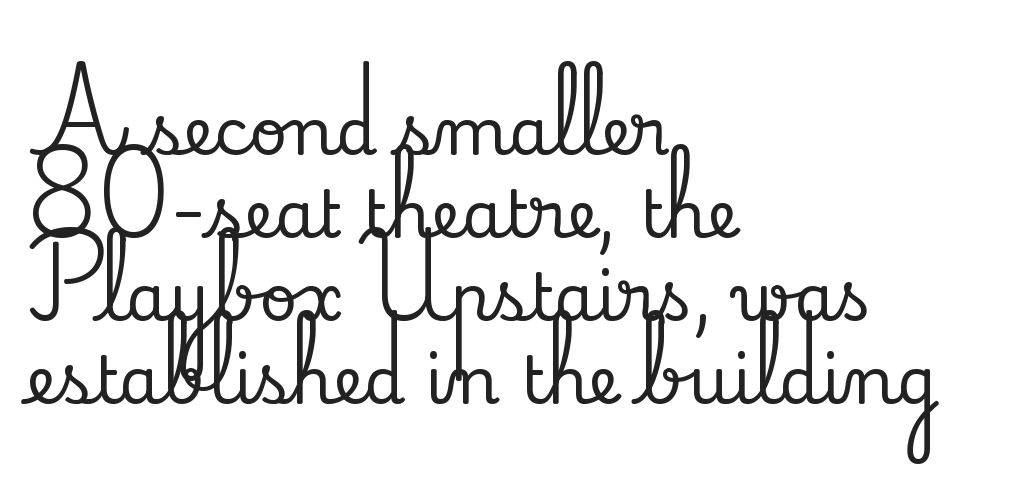
Small tapered or slab feet sit at the stroke ends, so this counts as serif. Proportional: the letters do not fall into vertical columns. The paragraph shown leans on its left margin. Observe the ordinary spacing: letters are neighbours, not strangers. Characters remain perfectly vertical along every line.
